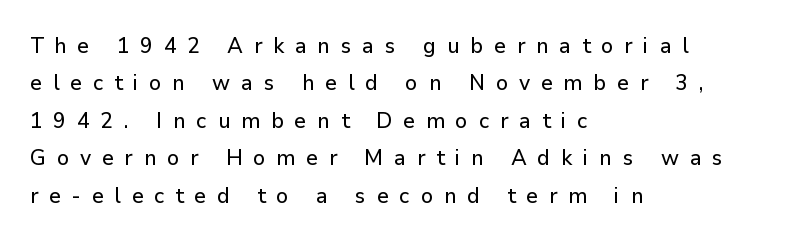
Q: Is the text italic (slanted)? A: No, it is upright.
Q: Is the text underlined? A: No.
Q: How is the paragraph aligned? A: Left-aligned.
Q: Is the spacing between letters normal or unusually wide? A: Unusually wide.
Q: Is the spacing between lines tight, normal or loose? A: Normal.
